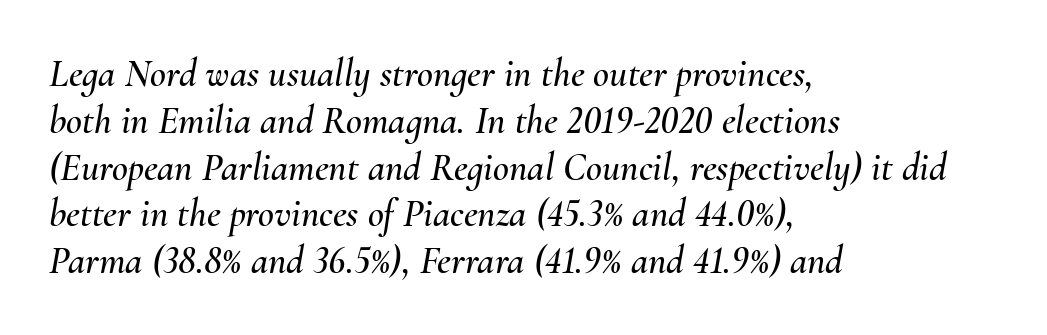
Q: Is the text italic (slanted)? A: Yes, it leans right by about 10 degrees.
Q: Is the text underlined? A: No.
Q: How is the paragraph aligned? A: Left-aligned.
Q: Is the spacing between letters normal or unusually wide? A: Normal.
Q: Width (condensed, normal, or wide)? A: Normal.
Q: Stroke contrast? A: Medium.
Q: x-height? A: Small.
Q: Monospaced? A: No.
